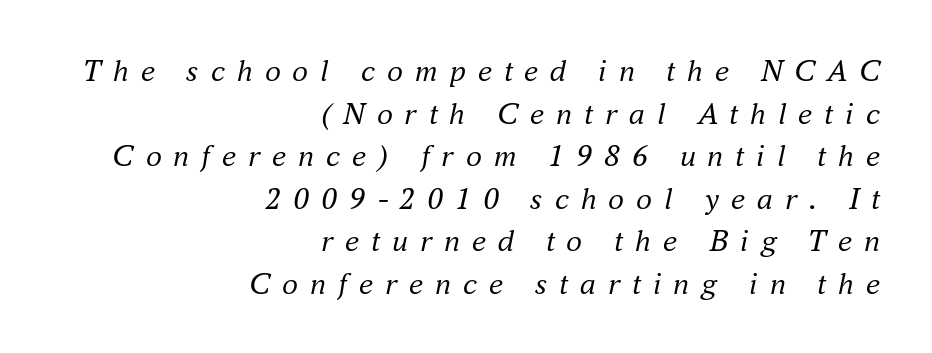
Each letter's strokes conclude with small projecting serifs. Is the stroke heavy? The answer is a plain regular-or-lighter. A clean baseline with only descenders dipping below it. It's the slanting kind of type. Reading down the column, the eye jumps a familiar distance to each next line.
